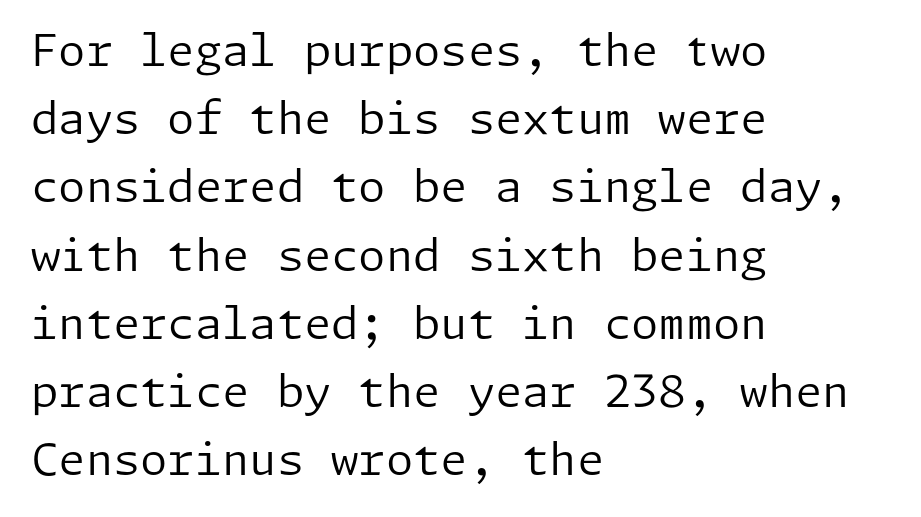
The image shows 44 px regular-weight sans-serif type, upright; set left-aligned, normal line spacing (1.55x), normal letter spacing, not underlined; low stroke contrast and a medium x-height.
